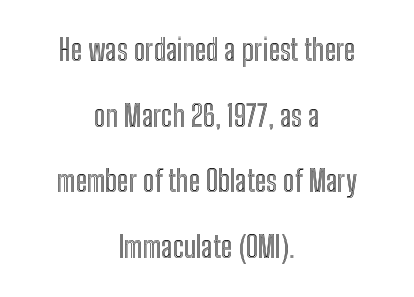
{"italic": "no", "width": "condensed", "x_height": "medium", "monospaced": "no", "underline": "no", "align": "center", "line_spacing": "loose", "line_spacing_ratio": 2.19, "letter_spacing": "normal", "letter_spacing_em": 0.0, "glyph_px": 30}
